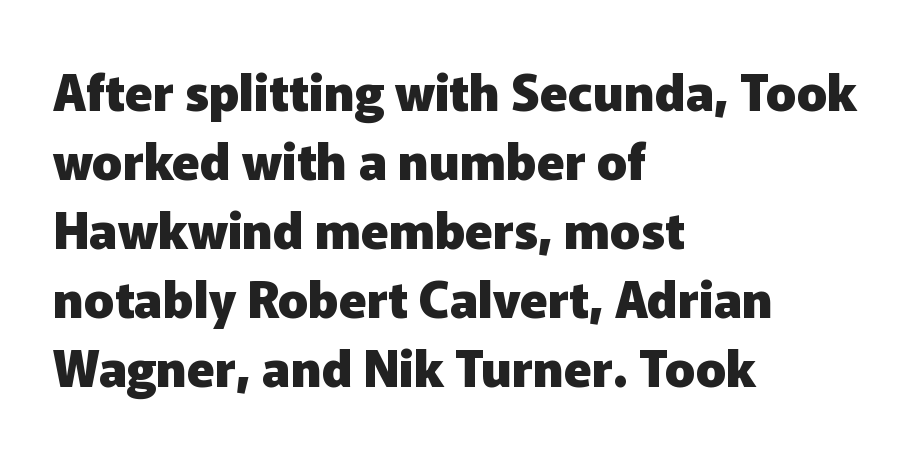
Casual observation: everything's shoved over to the left. Descenders hang freely into open space. Notice how thick the strokes are: this is what a full bold looks like. The letterforms sit shoulder to shoulder at normal distance. Posture: vertical.
